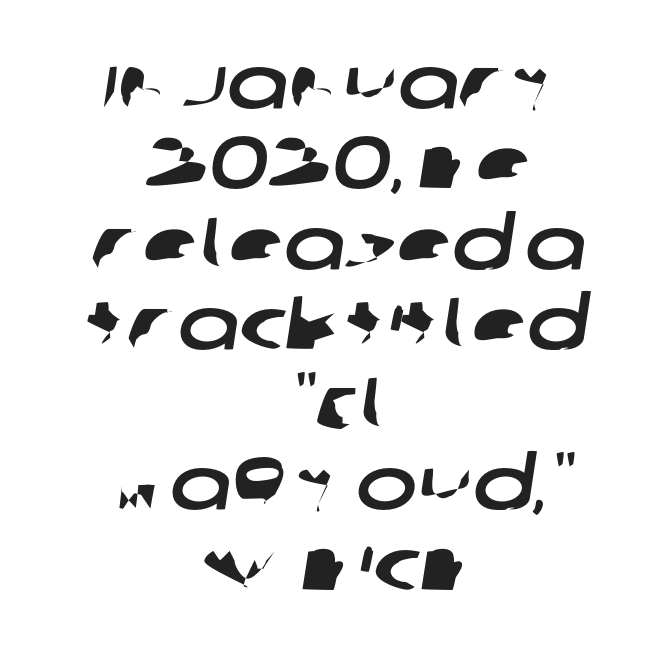
The image shows 73 px wide sans-serif type; set centered, tight line spacing (1.1x), normal letter spacing, not underlined; low stroke contrast and a large x-height.
